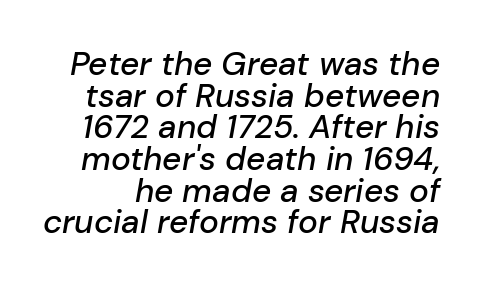
Q: Is the text italic (slanted)? A: Yes, it leans right by about 10 degrees.
Q: Is the text underlined? A: No.
Q: Is the spacing between letters normal or unusually wide? A: Normal.
Q: Is the spacing between lines tight, normal or loose? A: Tight.
Q: Width (condensed, normal, or wide)? A: Normal.
Q: Stroke contrast? A: Low.
Q: x-height? A: Medium.
Q: Monospaced? A: No.
